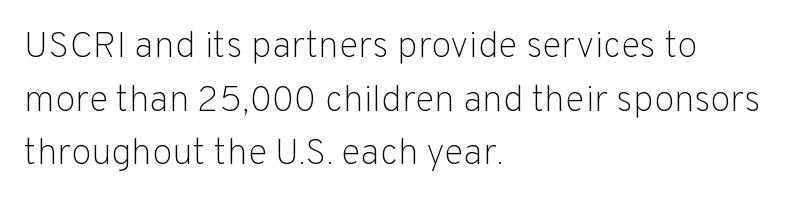
{"serif": "no", "italic": "no", "bold": "no", "weight": "light", "width": "normal", "stroke_contrast": "low", "x_height": "medium", "monospaced": "no", "underline": "no", "align": "left", "line_spacing": "normal", "line_spacing_ratio": 1.45, "letter_spacing": "normal", "letter_spacing_em": 0.0, "glyph_px": 37}
